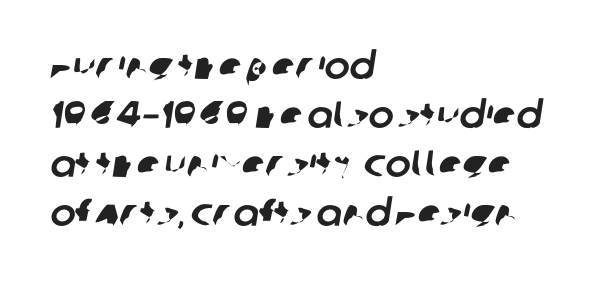
{"serif": "no", "width": "normal", "stroke_contrast": "low", "x_height": "large", "monospaced": "no", "underline": "no", "align": "left", "line_spacing": "normal", "line_spacing_ratio": 1.29, "letter_spacing": "normal", "letter_spacing_em": 0.0, "glyph_px": 38}
